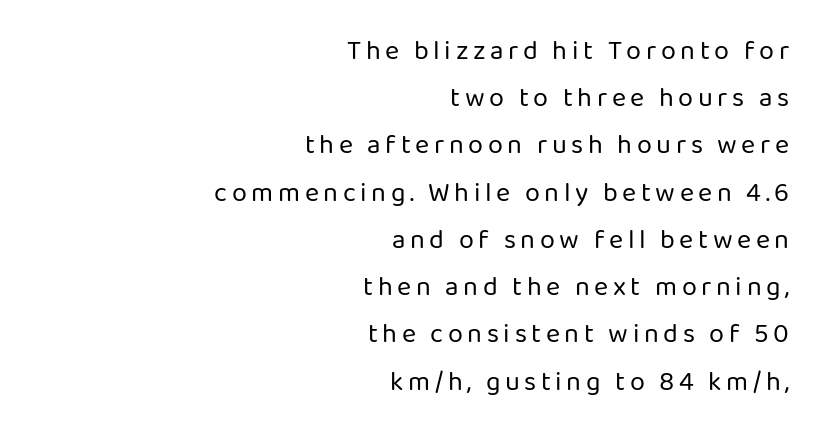
The image shows 27 px text type, upright; set right-aligned, line spacing 1.75x, not underlined.
